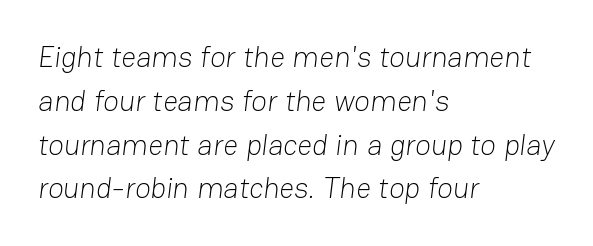
Think of a printed novel: that variable character pitch is what you see here. Heaviness? Minimal to ordinary, like unemphasized prose. Does extra space separate the letters? No, they use regular spacing. The type family on display is of the sans-serif kind. Check the space under the baseline: it is left empty. Regarding leading, the lines here are spaced in the standard way.
